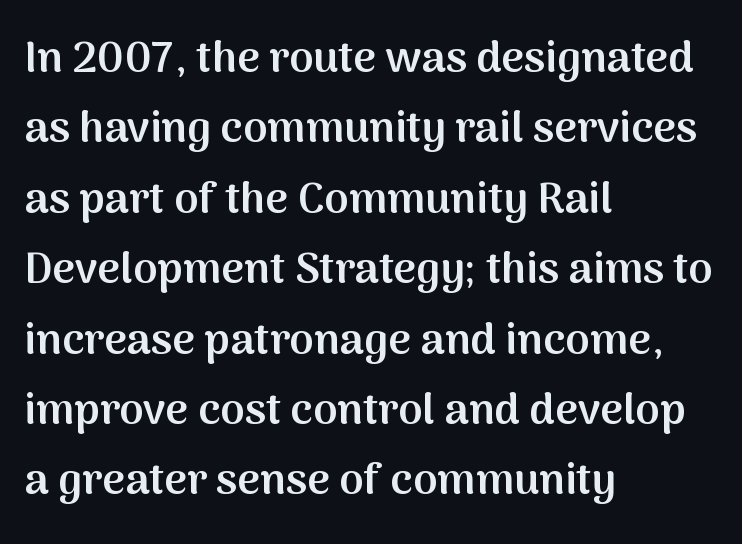
Any mark beneath the type? The region is blank. Every character sits straight up, as roman type does. The paragraph shown leans on its left margin. Firm but not heavy-handed strokes: this text is semibold.
